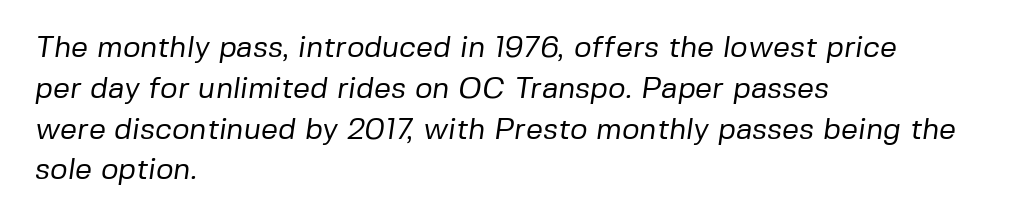
The image shows 30 px regular-weight sans-serif type; set left-aligned, normal line spacing (1.36x), normal letter spacing, not underlined; low stroke contrast and a medium x-height.
